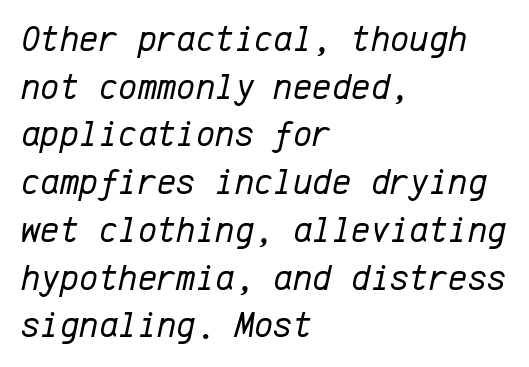
Q: Is the text bold? A: No.
Q: Is the text italic (slanted)? A: Yes, it leans right by about 12 degrees.
Q: Is the text underlined? A: No.
Q: How is the paragraph aligned? A: Left-aligned.
Q: Is the spacing between letters normal or unusually wide? A: Normal.
Q: Is the spacing between lines tight, normal or loose? A: Normal.
Q: Width (condensed, normal, or wide)? A: Normal.
Q: Stroke contrast? A: Low.
Q: x-height? A: Medium.
Q: Monospaced? A: Yes.
